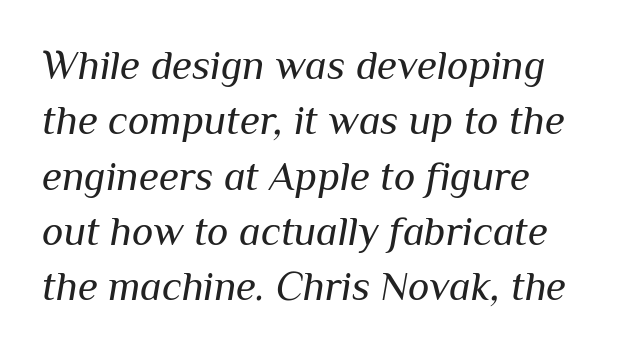
{"italic": "yes", "lean": "right", "slant_degrees": 10, "bold": "no", "weight": "regular", "width": "normal", "stroke_contrast": "medium", "x_height": "medium", "monospaced": "no", "underline": "no", "line_spacing": "normal", "line_spacing_ratio": 1.35, "letter_spacing": "normal", "letter_spacing_em": 0.0, "glyph_px": 41}
